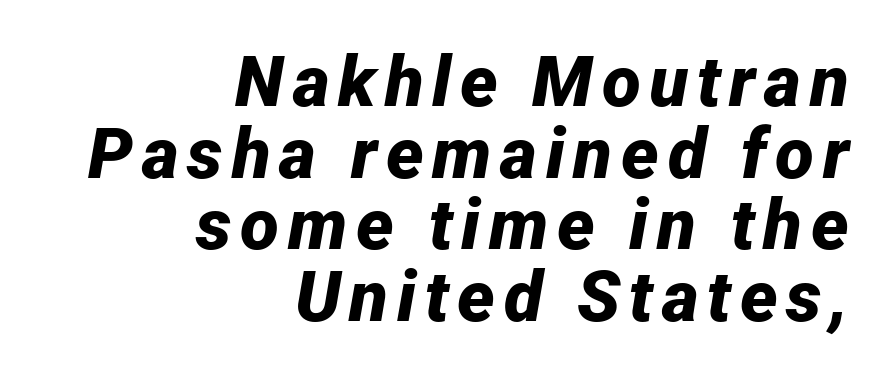
The image shows 71 px bold type, italic (leaning right); set right-aligned, tight line spacing (1.01x), not underlined; low stroke contrast and a medium x-height.
